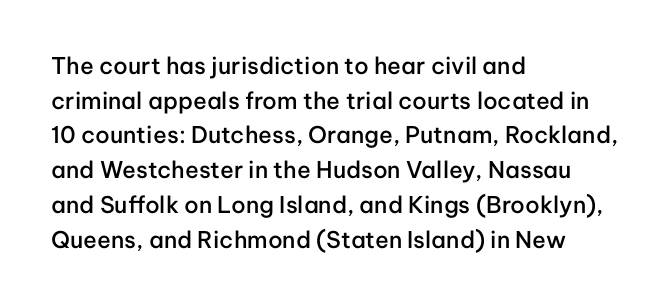
Students, observe: this is what conventionally led text looks like. Any mark beneath the type? The region is blank. On the weight axis this lands at semibold, roughly 600. These lines stack with their left ends in a neat column.
